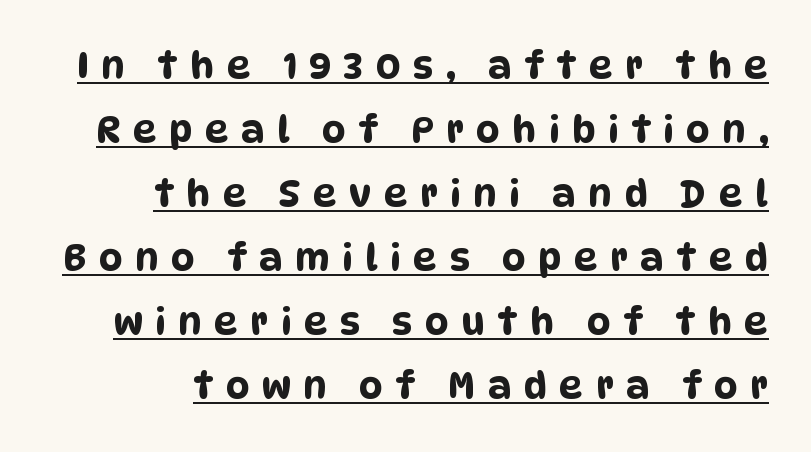
The rendering uses natural spacing where letterforms have individual widths. The gaps between neighbouring characters are conspicuously large. Students, observe the line beneath the letters — that is underlining. A sans-serif font was chosen for this passage. A student would call this right alignment; a typographer would say flush right, rag left.
